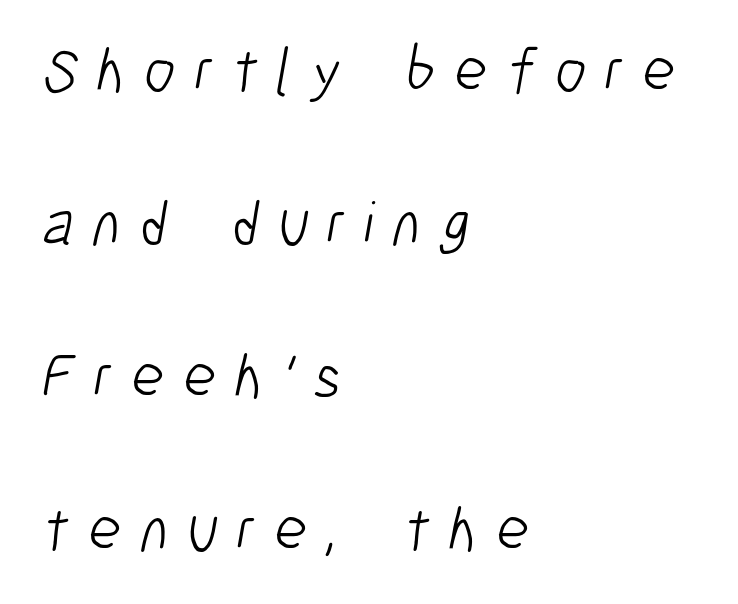
Q: Is the text bold? A: No.
Q: Is the typeface a serif or a sans-serif typeface? A: Sans-serif.
Q: Is the text underlined? A: No.
Q: How is the paragraph aligned? A: Left-aligned.
Q: Is the spacing between letters normal or unusually wide? A: Unusually wide.
Q: Is the spacing between lines tight, normal or loose? A: Loose.
Q: Width (condensed, normal, or wide)? A: Condensed.
Q: Stroke contrast? A: Low.
Q: x-height? A: Medium.
Q: Monospaced? A: No.
